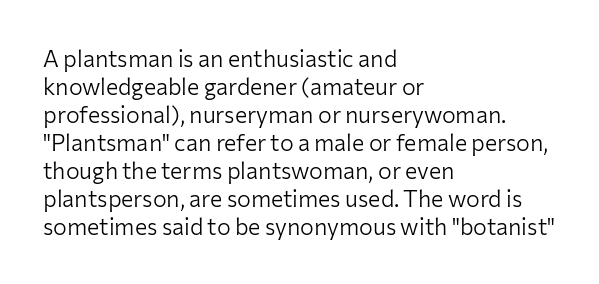
{"italic": "no", "bold": "no", "underline": "no", "align": "left", "line_spacing_ratio": 1.22, "letter_spacing": "normal", "letter_spacing_em": 0.0, "glyph_px": 23}
